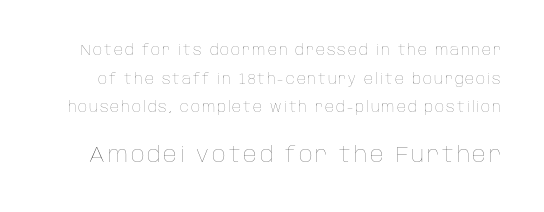
{"italic": "no", "bold": "no", "underline": "no", "line_spacing": "loose", "line_spacing_ratio": 2.04, "larger_block": "second", "size_ratio": 1.5, "glyph_px": 21}
